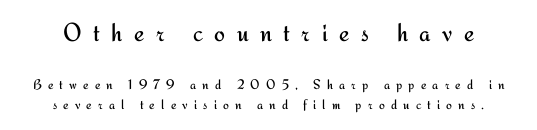
{"italic": "no", "bold": "no", "underline": "no", "line_spacing": "normal", "line_spacing_ratio": 1.46, "letter_spacing": "wide", "letter_spacing_em": 0.44, "larger_block": "first", "size_ratio": 1.86, "glyph_px": 26}
